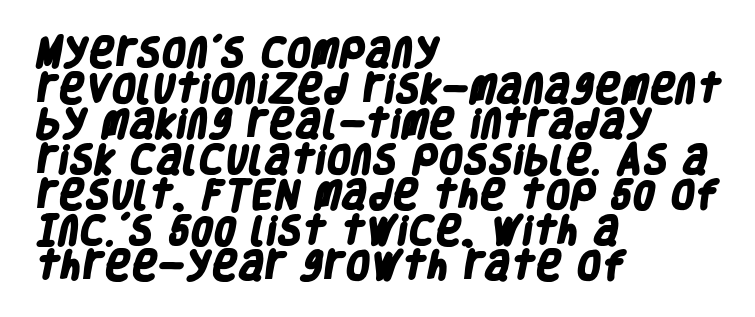
{"serif": "no", "bold": "yes", "weight": "heavy", "width": "condensed", "stroke_contrast": "low", "x_height": "large", "monospaced": "no", "underline": "no", "align": "left", "line_spacing": "tight", "line_spacing_ratio": 1.11, "letter_spacing": "normal", "letter_spacing_em": 0.0, "glyph_px": 32}
